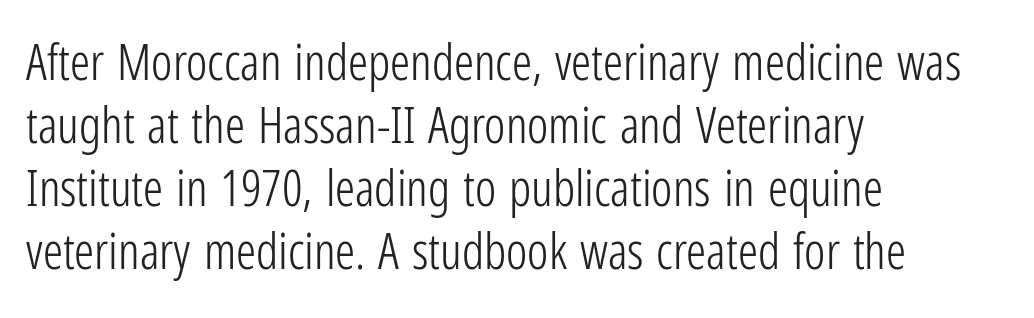
The face used here is proportionally spaced, like ordinary book or web type. The text was rendered using a sans face with plain stroke endings. The lines are quadded left. Tracking value appears to be zero — textbook default spacing. A clean baseline with only descenders dipping below it. Compared with a typical body face, this is equally light or lighter still.
